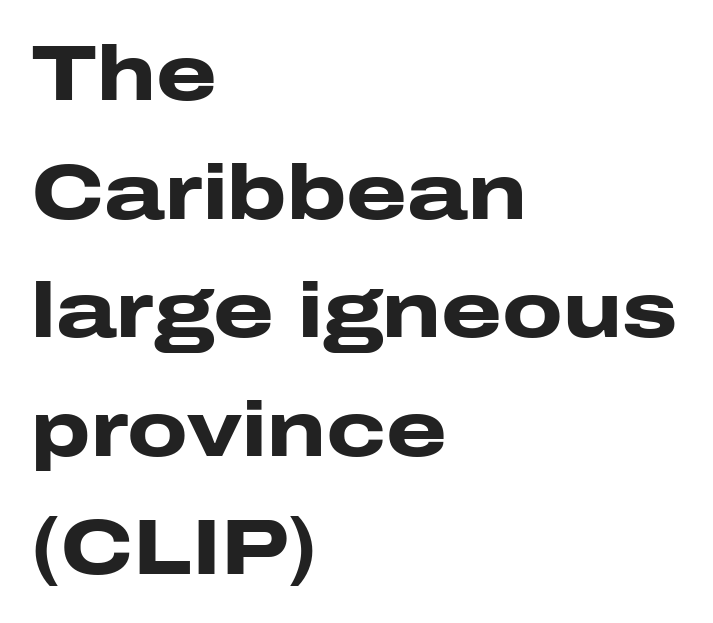
Look at the tracking — it's just the regular setting, nothing added. Note: no serifs on the glyphs. Layout note: lines flush left. Ordinary non-slanted type is in use. Here the designer chose a conventional face with non-uniform glyph widths. Leading matches the norm, producing a regular column.
